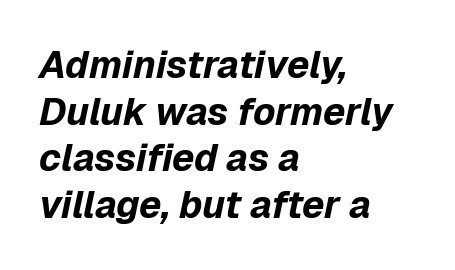
Q: Is the text bold? A: Yes.
Q: Is the text italic (slanted)? A: Yes, it leans right by about 12 degrees.
Q: Is the text underlined? A: No.
Q: How is the paragraph aligned? A: Left-aligned.
Q: Is the spacing between letters normal or unusually wide? A: Normal.
Q: Width (condensed, normal, or wide)? A: Normal.
Q: Stroke contrast? A: Low.
Q: x-height? A: Medium.
Q: Monospaced? A: No.
